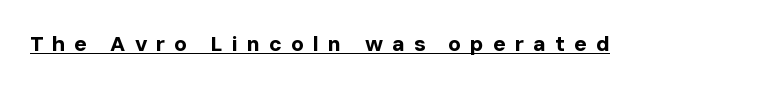
Q: Is the text bold? A: Yes.
Q: Is the text italic (slanted)? A: No, it is upright.
Q: Is the text underlined? A: Yes.
Q: Is the spacing between letters normal or unusually wide? A: Unusually wide.
